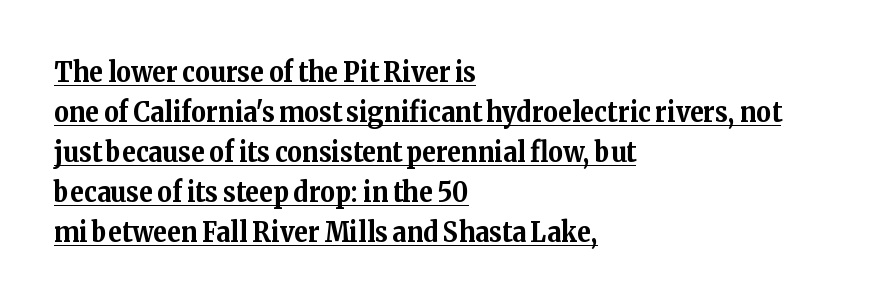
The line texture is even and compact thanks to regular tracking. The face used here is seriffed, in the tradition of book romans. The designer left line spacing at the default. Notice how the stems are strictly vertical — no italics here.
